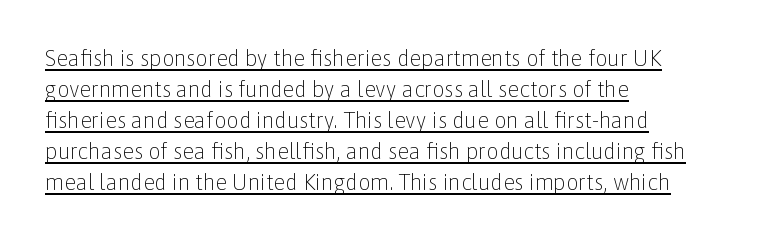
{"italic": "no", "bold": "no", "underline": "yes", "align": "left", "line_spacing": "normal", "line_spacing_ratio": 1.41, "letter_spacing": "normal", "letter_spacing_em": 0.0, "glyph_px": 22}
